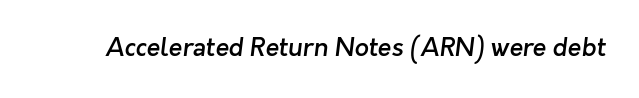
Look at the tracking — it's just the regular setting, nothing added. Type without underlining. Moderately thickened strokes mark this as semibold type.
